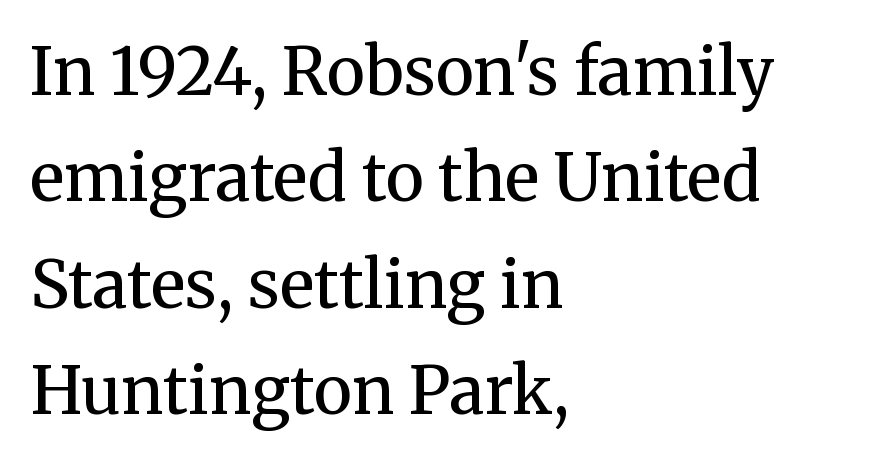
{"serif": "yes", "italic": "no", "bold": "no", "weight": "regular", "width": "normal", "stroke_contrast": "medium", "x_height": "medium", "monospaced": "no", "underline": "no", "align": "left", "line_spacing": "normal", "line_spacing_ratio": 1.61, "letter_spacing": "normal", "letter_spacing_em": 0.0, "glyph_px": 66}
